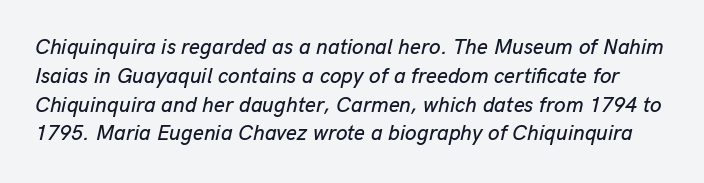
The lines sit at an ordinary, default distance from one another. Descender tails drop into unmarked territory. Does extra space separate the letters? No, they use regular spacing. Slanted lettering throughout.
